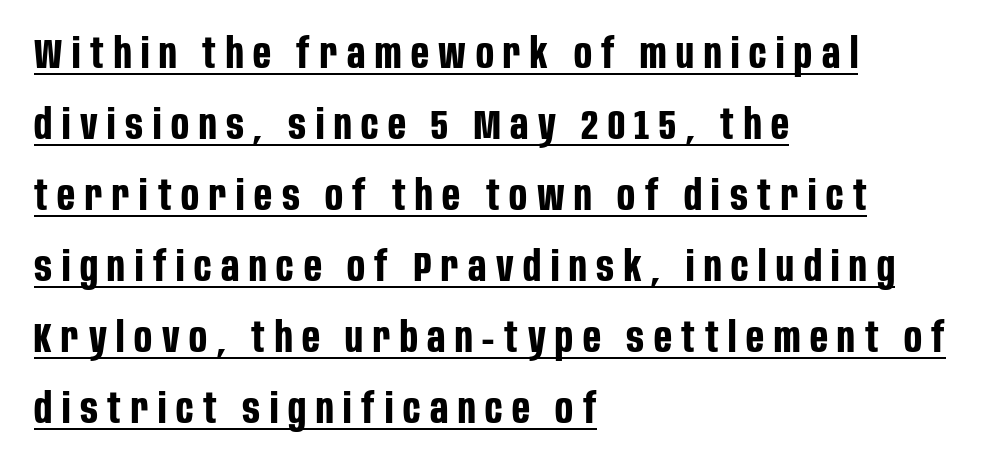
The image shows 42 px bold, condensed sans-serif type, upright; set left-aligned, normal line spacing (1.69x), unusually wide letter spacing (+0.23 em), underlined; low stroke contrast and a large x-height.
